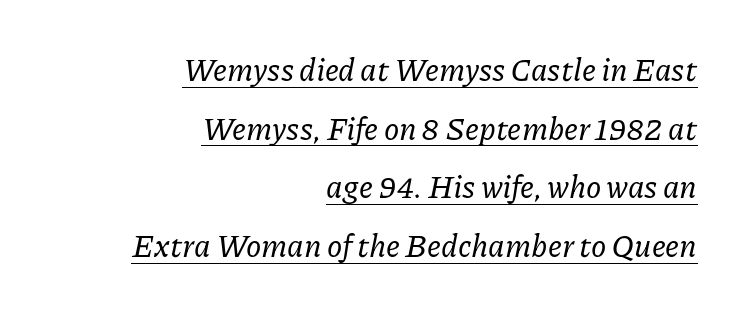
Q: Is the text italic (slanted)? A: Yes, it leans right by about 11 degrees.
Q: Is the typeface a serif or a sans-serif typeface? A: Serif.
Q: Is the text underlined? A: Yes.
Q: How is the paragraph aligned? A: Right-aligned.
Q: Is the spacing between letters normal or unusually wide? A: Normal.
Q: Width (condensed, normal, or wide)? A: Normal.
Q: Stroke contrast? A: Low.
Q: x-height? A: Medium.
Q: Monospaced? A: No.
